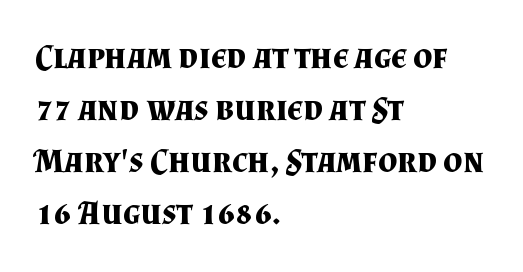
Q: Is the text bold? A: Yes.
Q: Is the text italic (slanted)? A: No, it is upright.
Q: Is the typeface a serif or a sans-serif typeface? A: Serif.
Q: Is the text underlined? A: No.
Q: How is the paragraph aligned? A: Left-aligned.
Q: Is the spacing between letters normal or unusually wide? A: Normal.
Q: Is the spacing between lines tight, normal or loose? A: Normal.
Q: Width (condensed, normal, or wide)? A: Normal.
Q: Stroke contrast? A: Medium.
Q: x-height? A: Small.
Q: Monospaced? A: No.
